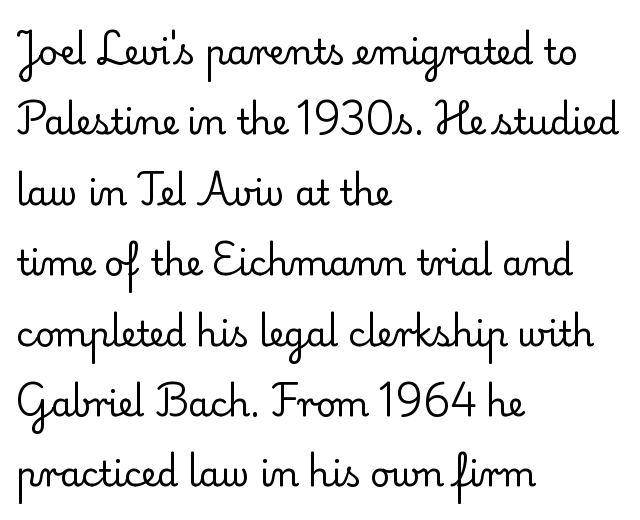
The image shows 34 px regular-weight serif type, upright; set left-aligned, loose line spacing (2.07x), normal letter spacing, not underlined; low stroke contrast and a small x-height.
